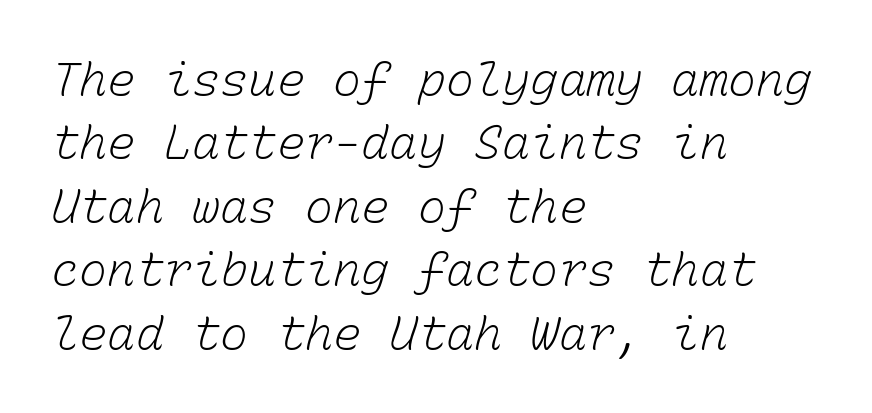
Students, observe: this is what conventionally led text looks like. These lines stack with their left ends in a neat column. A typesetter would call this monospace, since all characters share one set width. Anything drawn beneath the words? Only blank space. The tracking reads as untouched default to a designer's eye.
